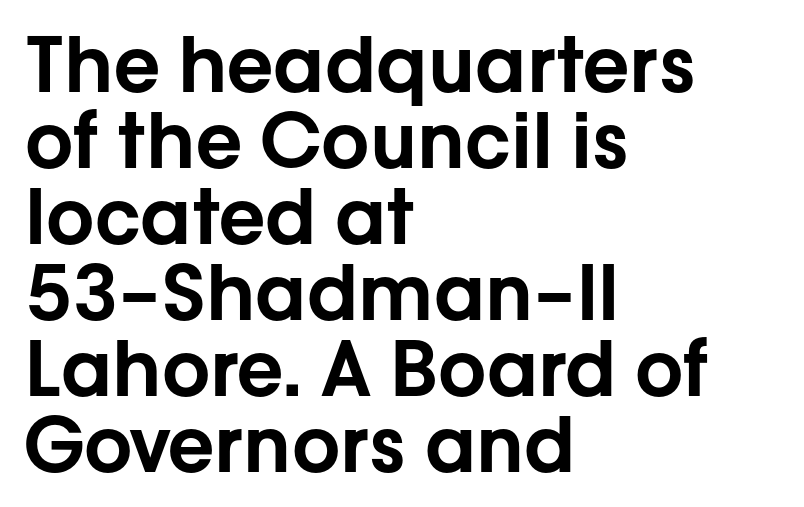
The face used here is proportionally spaced, like ordinary book or web type. Plain, unruled lines of type. Vertically, the passage feels compressed, each row crowding the next. Nothing sits at the stroke ends, so this counts as sans-serif. Does extra space separate the letters? No, they use regular spacing. The paragraph has a hard left edge and a soft right edge.
